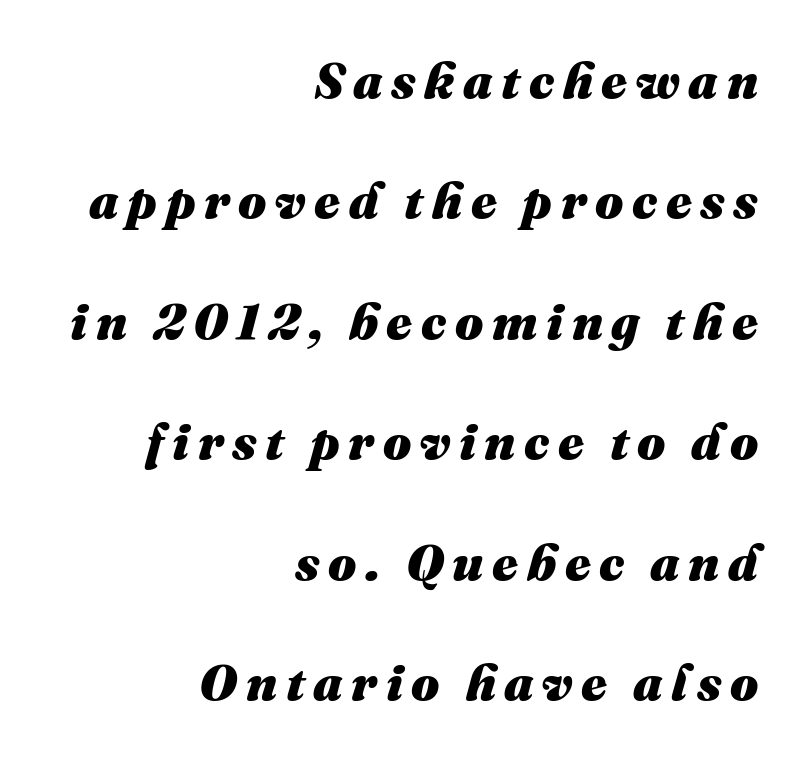
Q: Is the text bold? A: Yes.
Q: Is the text italic (slanted)? A: Yes, it leans right by about 16 degrees.
Q: Is the text underlined? A: No.
Q: How is the paragraph aligned? A: Right-aligned.
Q: Is the spacing between lines tight, normal or loose? A: Loose.
Q: Width (condensed, normal, or wide)? A: Normal.
Q: Stroke contrast? A: Medium.
Q: x-height? A: Medium.
Q: Monospaced? A: No.
